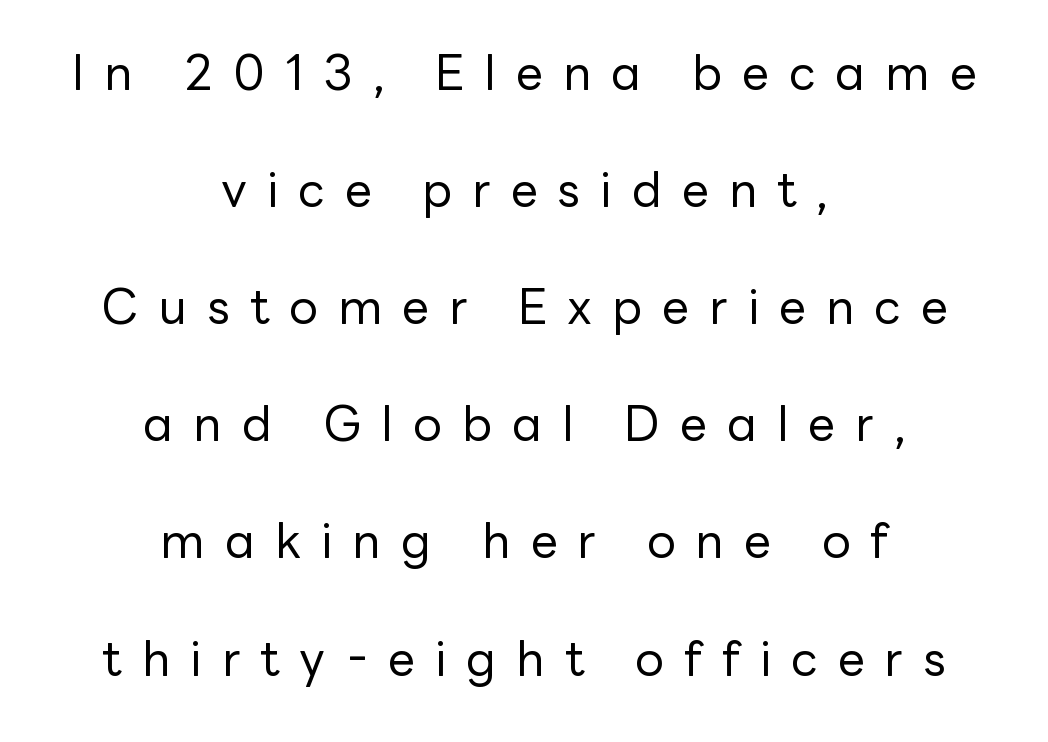
{"serif": "no", "italic": "no", "bold": "no", "weight": "regular", "width": "normal", "stroke_contrast": "low", "x_height": "medium", "monospaced": "no", "underline": "no", "align": "center", "line_spacing": "loose", "line_spacing_ratio": 2.44, "letter_spacing": "wide", "letter_spacing_em": 0.42, "glyph_px": 48}
